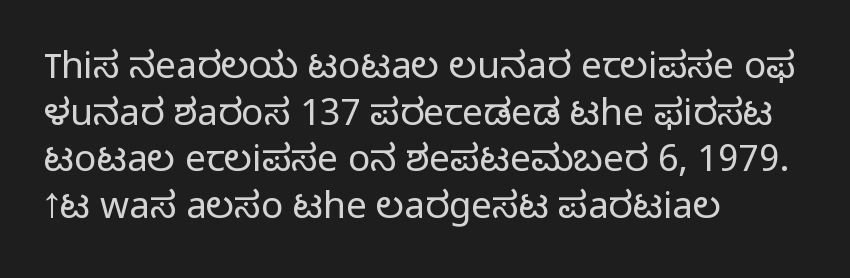
{"serif": "no", "italic": "no", "bold": "no", "weight": "light", "width": "normal", "stroke_contrast": "low", "x_height": "medium", "monospaced": "no", "underline": "no", "align": "left", "line_spacing": "normal", "line_spacing_ratio": 1.26, "letter_spacing": "normal", "letter_spacing_em": 0.0, "glyph_px": 37}
